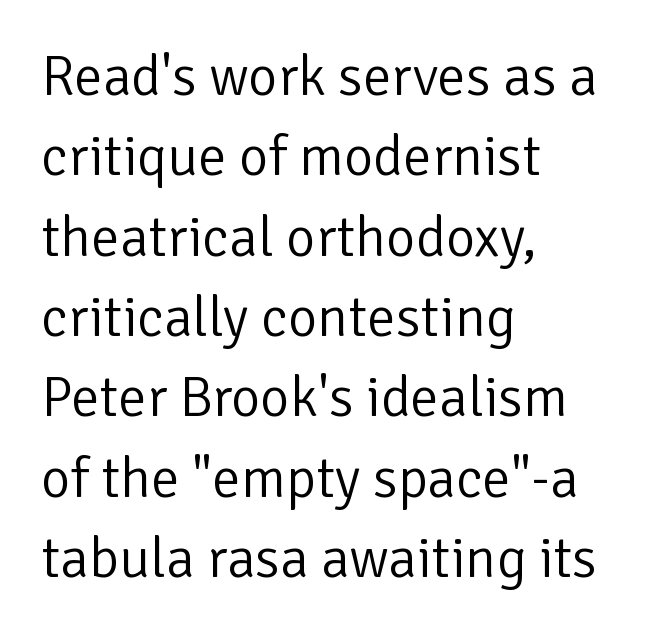
{"serif": "no", "italic": "no", "bold": "no", "weight": "light", "width": "normal", "stroke_contrast": "low", "x_height": "medium", "monospaced": "no", "underline": "no", "align": "left", "line_spacing": "normal", "line_spacing_ratio": 1.41, "letter_spacing": "normal", "letter_spacing_em": 0.0, "glyph_px": 57}
